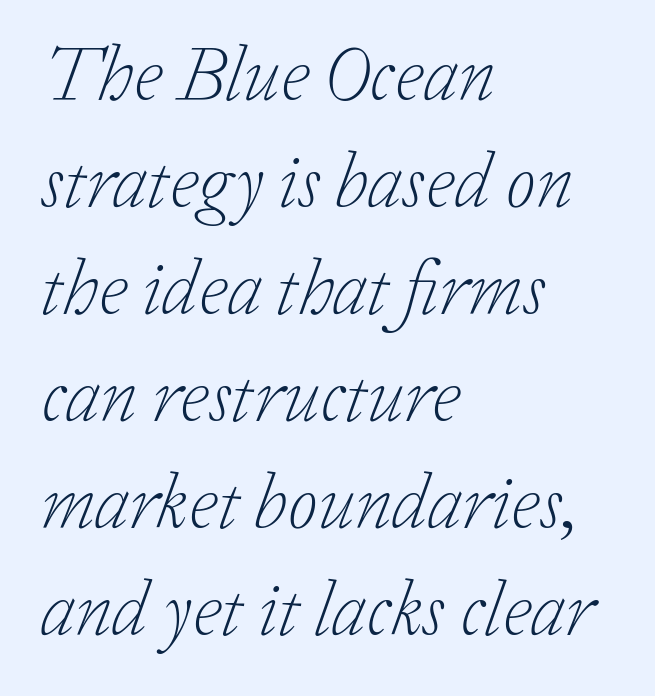
The image shows 77 px light serif type, italic (leaning right); set left-aligned, normal line spacing (1.39x), normal letter spacing, not underlined; low stroke contrast and a medium x-height.
